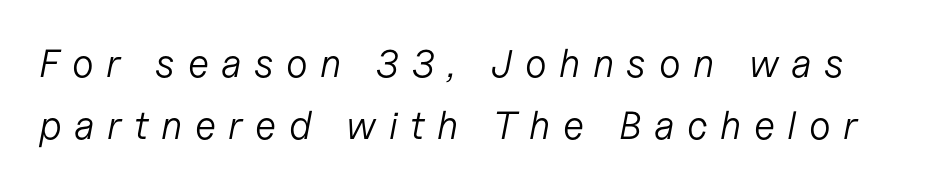
The image shows 39 px light type, italic (leaning right); set normal line spacing (1.6x), unusually wide letter spacing (+0.32 em), not underlined; low stroke contrast and a medium x-height.
